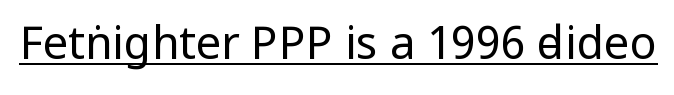
The image shows 45 px regular-weight, condensed sans-serif type, upright; set normal letter spacing, underlined; low stroke contrast and a large x-height.
